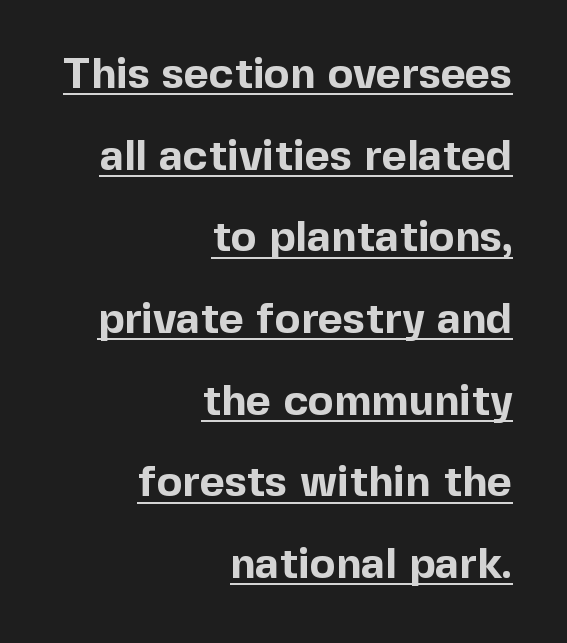
Layout note: lines flush right. In designer terms, the underline attribute is active on this setting. Leading: increased. Vertical strokes here are truly vertical. Standard letterfit; no display-style spreading of the glyphs. Do the characters align in a grid? No, the font is proportional.
